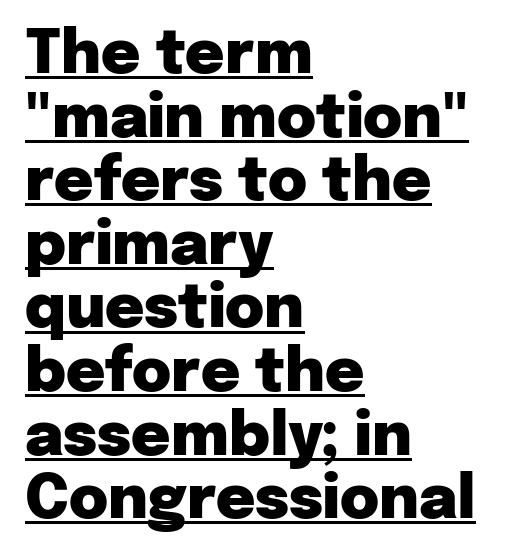
{"serif": "no", "italic": "no", "bold": "yes", "weight": "heavy", "width": "normal", "stroke_contrast": "low", "x_height": "medium", "monospaced": "no", "underline": "yes", "align": "left", "line_spacing": "tight", "line_spacing_ratio": 1.06, "letter_spacing": "normal", "letter_spacing_em": 0.0, "glyph_px": 60}
